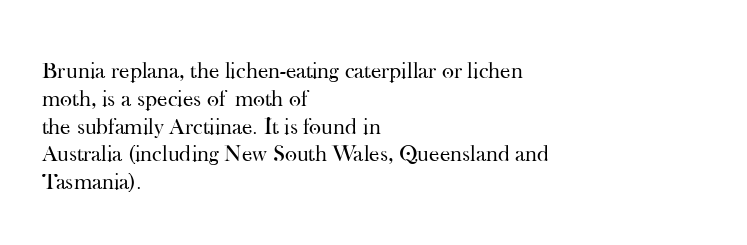
Italic: no, the glyphs are upright roman. Typeset ragged right — the left edge is the straight one. The gaps between neighbouring characters are ordinary and unremarkable. No letter is thick-stroked: the sample isn't bold. Lines of text with bare space underneath.
